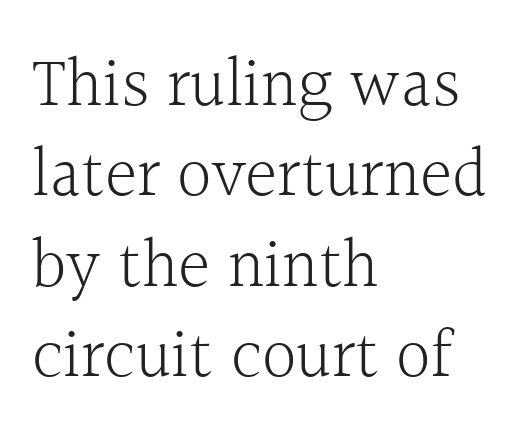
{"serif": "yes", "italic": "no", "bold": "no", "weight": "light", "width": "normal", "x_height": "medium", "monospaced": "no", "underline": "no", "align": "left", "line_spacing": "normal", "line_spacing_ratio": 1.31, "letter_spacing": "normal", "letter_spacing_em": 0.0, "glyph_px": 69}
